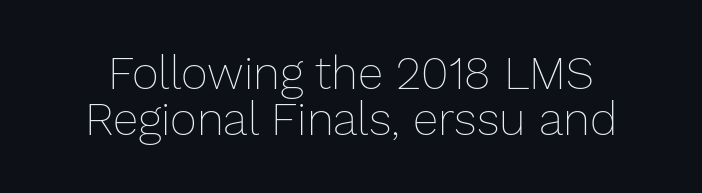
The image shows 46 px thin type, upright; set tight line spacing (1.0x), normal letter spacing, not underlined; low stroke contrast and a medium x-height.
